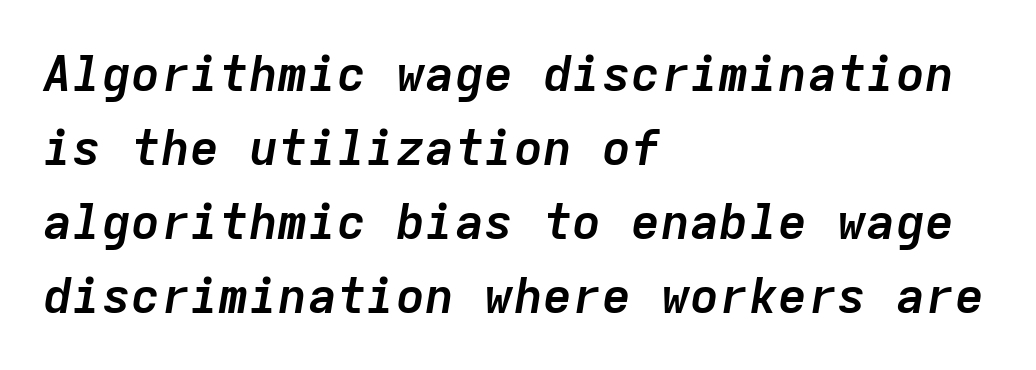
The font's italic variant was chosen for this text. Every character here occupies the same horizontal width, giving the sample a typewriter-like rhythm. A typesetter would call this zero additional tracking. Rows of type keep a routine distance in the vertical direction. Horizontally, the lines are justified to the leading edge only.
